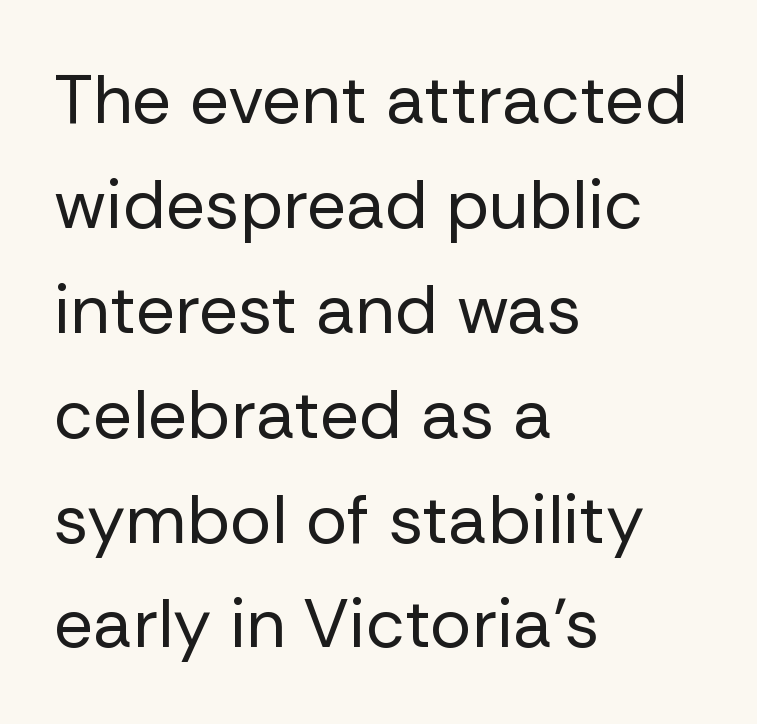
Typeset ragged right — the left edge is the straight one. A typesetter would call this proportional, since set widths differ per character. Do the letters lean? They stand straight. The words here are not underlined. These glyphs show unthickened strokes, regular width or finer.
